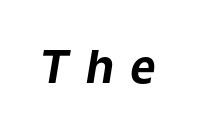
Compared with an ordinary text face, these strokes are far heavier — a full bold. Words float on clear page, feet unadorned. The passage shown has open, widely tracked lettering throughout. Note the varied advance widths — an 'i' is clearly narrower than an 'm'. Tall strokes in this sample are angled rather than plumb.
